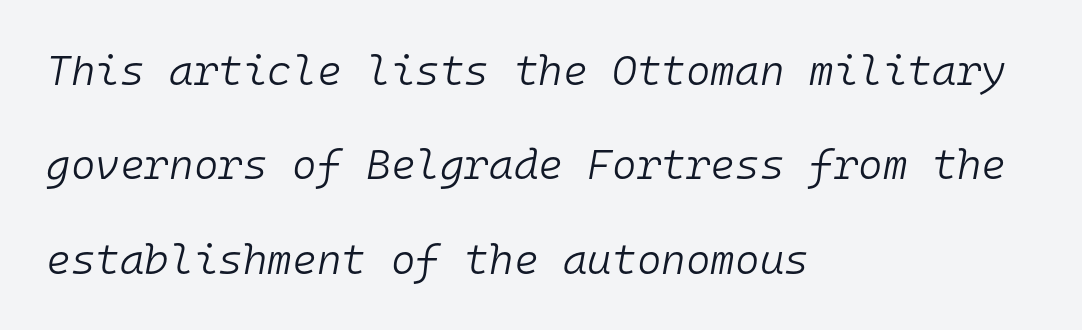
Q: Is the text bold? A: No.
Q: Is the text italic (slanted)? A: Yes, it leans right by about 10 degrees.
Q: Is the text underlined? A: No.
Q: How is the paragraph aligned? A: Left-aligned.
Q: Is the spacing between letters normal or unusually wide? A: Normal.
Q: Is the spacing between lines tight, normal or loose? A: Loose.
Q: Width (condensed, normal, or wide)? A: Normal.
Q: Stroke contrast? A: Low.
Q: x-height? A: Medium.
Q: Monospaced? A: Yes.
